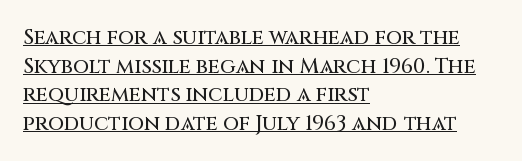
Q: Is the text italic (slanted)? A: No, it is upright.
Q: Is the text underlined? A: Yes.
Q: How is the paragraph aligned? A: Left-aligned.
Q: Is the spacing between letters normal or unusually wide? A: Normal.
Q: Is the spacing between lines tight, normal or loose? A: Normal.
